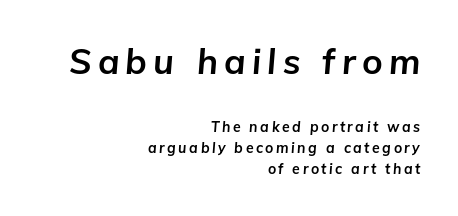
Q: Is the text bold? A: Yes.
Q: Is the text italic (slanted)? A: Yes, it leans right by about 5 degrees.
Q: Is the text underlined? A: No.
Q: How is the paragraph aligned? A: Right-aligned.
Q: Is the spacing between lines tight, normal or loose? A: Normal.
Q: Which block of text is set in a larger size, the first (top) or the second (bottom)? A: The first (top) one.
Q: Width (condensed, normal, or wide)? A: Normal.
Q: Stroke contrast? A: Low.
Q: x-height? A: Medium.
Q: Monospaced? A: No.
